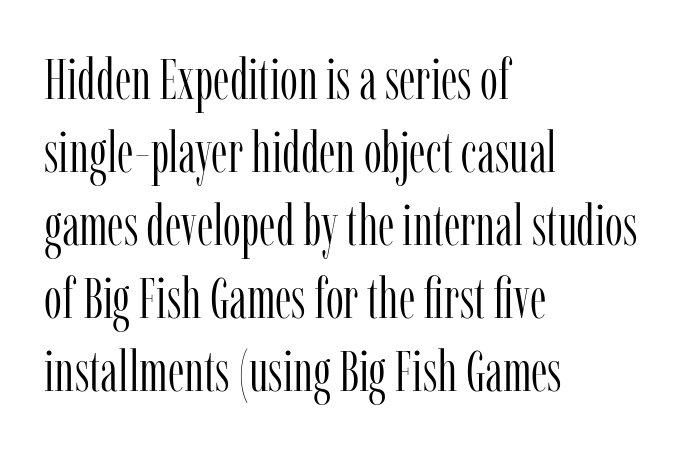
This is the regular roman posture of the typeface. Successive baselines arrive at the customary interval. Observe the ordinary spacing: letters are neighbours, not strangers. Letters have the restrained weight of plain body copy at most. This sample has the flowing, uneven cadence of proportional lettering. Each line starts at the same left margin while the right side varies.
